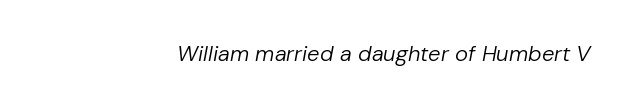
One-word summary of the alignment: right. The line texture is even and compact thanks to regular tracking. Glance below the letters and you will spot only blank space. Weight: in the light-to-regular range. The specimen reads as italic at a glance.
